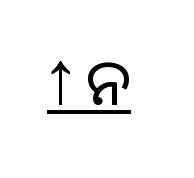
The image shows 63 px sans-serif type, upright; set underlined; medium stroke contrast.
